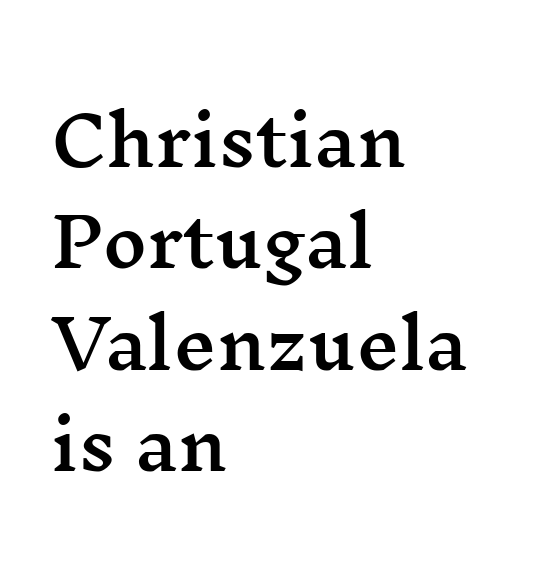
{"serif": "yes", "italic": "no", "width": "wide", "stroke_contrast": "medium", "x_height": "medium", "monospaced": "no", "underline": "no", "align": "left", "line_spacing": "normal", "line_spacing_ratio": 1.49, "letter_spacing": "normal", "letter_spacing_em": 0.0, "glyph_px": 68}
